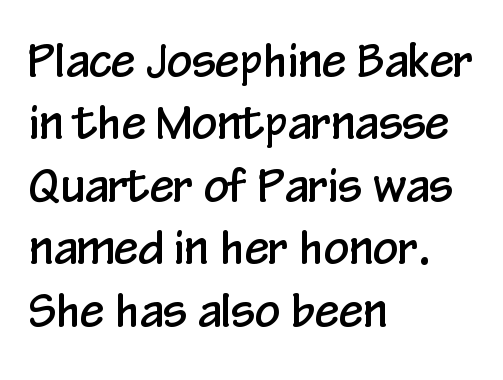
Each line starts at the same left margin while the right side varies. Quick note: not italic, upright. Tracking value appears to be zero — textbook default spacing. Honestly, there is no underline to notice here at all.
